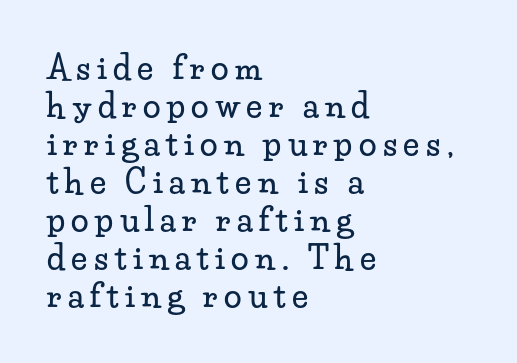
Q: Is the text italic (slanted)? A: No, it is upright.
Q: Is the typeface a serif or a sans-serif typeface? A: Serif.
Q: Is the text underlined? A: No.
Q: How is the paragraph aligned? A: Left-aligned.
Q: Is the spacing between letters normal or unusually wide? A: Unusually wide.
Q: Width (condensed, normal, or wide)? A: Wide.
Q: Stroke contrast? A: Low.
Q: x-height? A: Small.
Q: Monospaced? A: No.
